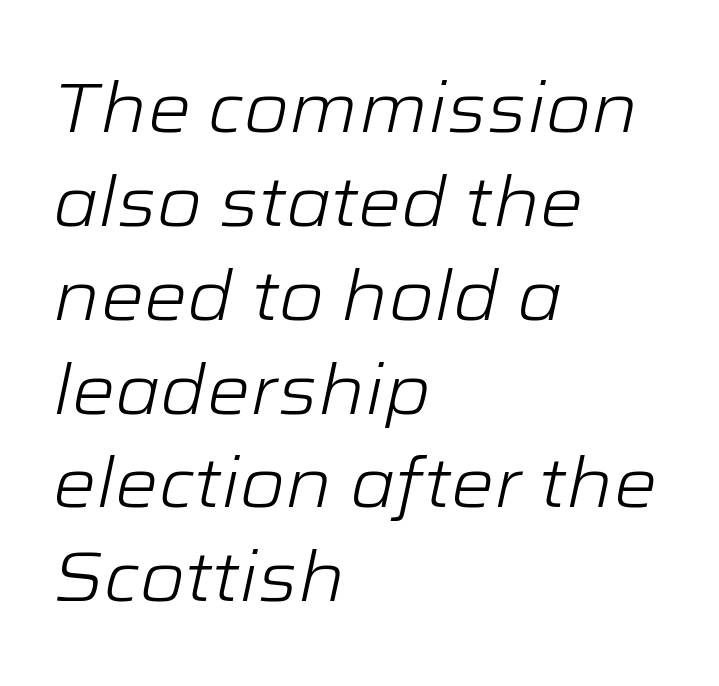
{"italic": "yes", "lean": "right", "slant_degrees": 12, "bold": "no", "weight": "light", "width": "wide", "stroke_contrast": "low", "x_height": "medium", "monospaced": "no", "underline": "no", "align": "left", "line_spacing": "normal", "line_spacing_ratio": 1.36, "letter_spacing": "normal", "letter_spacing_em": 0.0, "glyph_px": 69}
